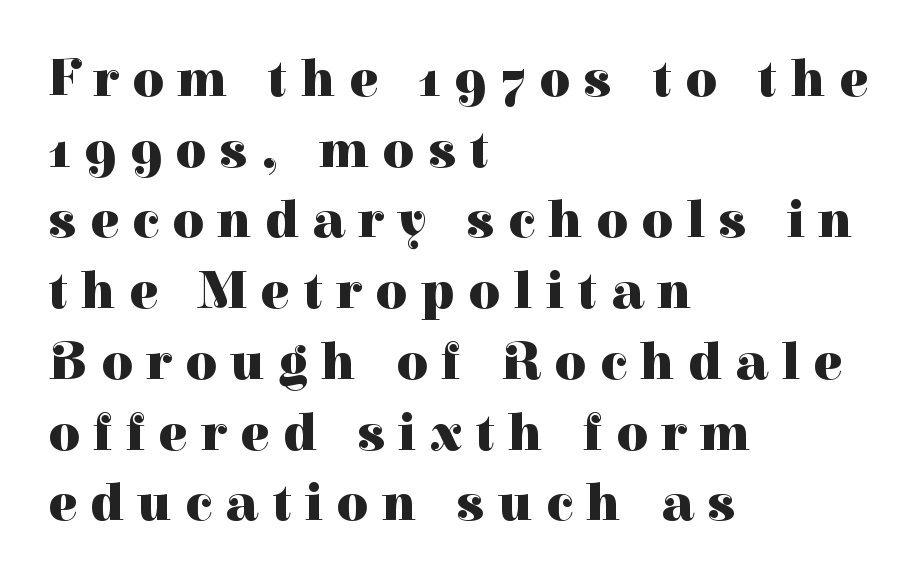
Q: Is the text bold? A: Yes.
Q: Is the text italic (slanted)? A: No, it is upright.
Q: Is the typeface a serif or a sans-serif typeface? A: Serif.
Q: Is the text underlined? A: No.
Q: How is the paragraph aligned? A: Left-aligned.
Q: Is the spacing between letters normal or unusually wide? A: Unusually wide.
Q: Is the spacing between lines tight, normal or loose? A: Normal.
Q: Width (condensed, normal, or wide)? A: Normal.
Q: Stroke contrast? A: High.
Q: x-height? A: Medium.
Q: Monospaced? A: No.
